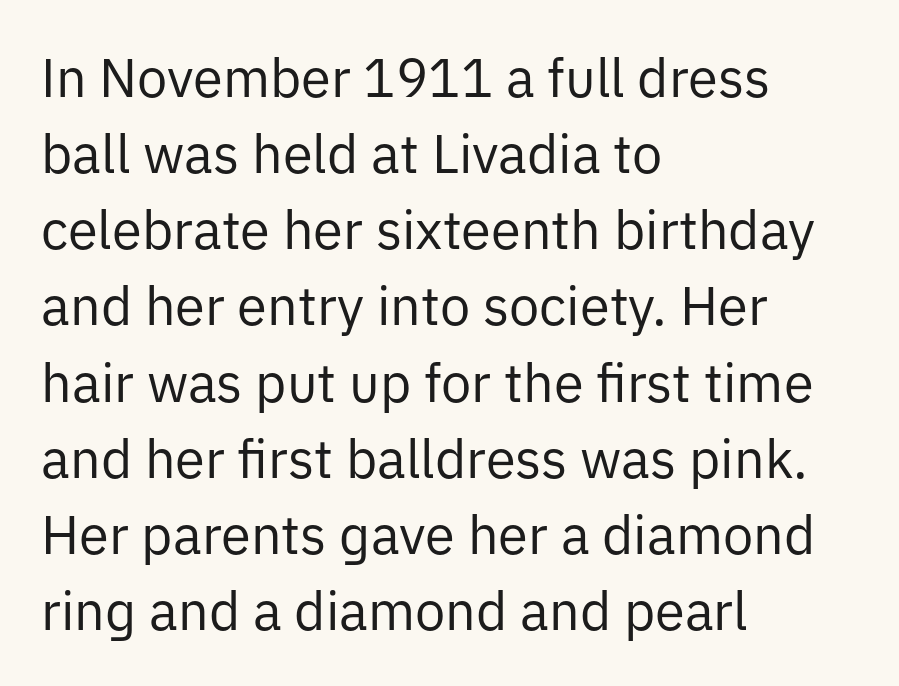
Q: Is the text bold? A: No.
Q: Is the text italic (slanted)? A: No, it is upright.
Q: Is the typeface a serif or a sans-serif typeface? A: Sans-serif.
Q: Is the text underlined? A: No.
Q: How is the paragraph aligned? A: Left-aligned.
Q: Is the spacing between letters normal or unusually wide? A: Normal.
Q: Is the spacing between lines tight, normal or loose? A: Normal.
Q: Width (condensed, normal, or wide)? A: Normal.
Q: Stroke contrast? A: Low.
Q: x-height? A: Medium.
Q: Monospaced? A: No.
